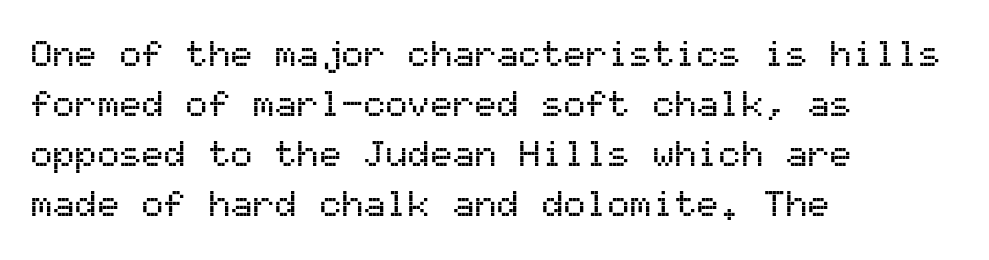
{"serif": "no", "italic": "no", "width": "normal", "stroke_contrast": "medium", "x_height": "medium", "monospaced": "yes", "underline": "no", "align": "left", "line_spacing": "normal", "line_spacing_ratio": 1.35, "letter_spacing": "normal", "letter_spacing_em": 0.0, "glyph_px": 37}
